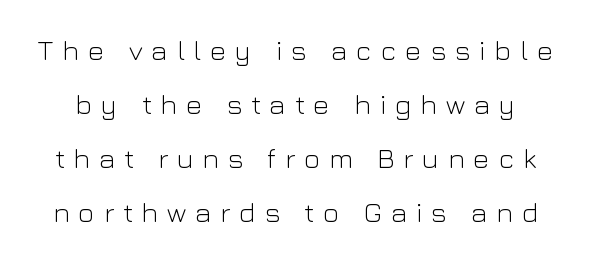
The image shows 28 px light sans-serif type, upright; set loose line spacing (1.93x), unusually wide letter spacing (+0.32 em), not underlined; low stroke contrast and a medium x-height.
